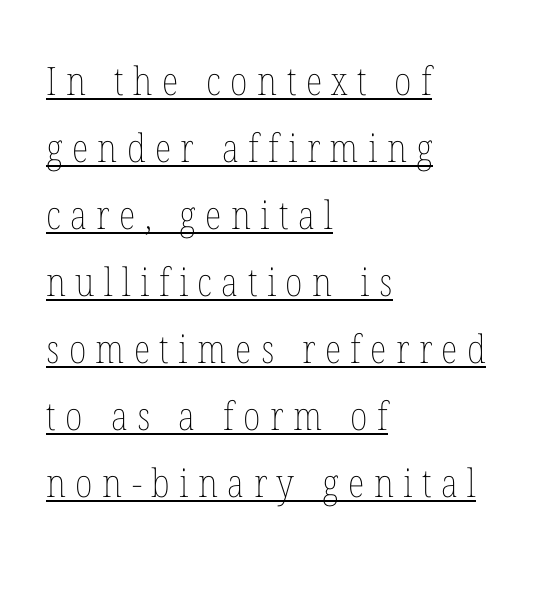
Q: Is the text bold? A: No.
Q: Is the text italic (slanted)? A: No, it is upright.
Q: Is the text underlined? A: Yes.
Q: How is the paragraph aligned? A: Left-aligned.
Q: Is the spacing between letters normal or unusually wide? A: Unusually wide.
Q: Width (condensed, normal, or wide)? A: Condensed.
Q: Stroke contrast? A: Low.
Q: x-height? A: Medium.
Q: Monospaced? A: No.
